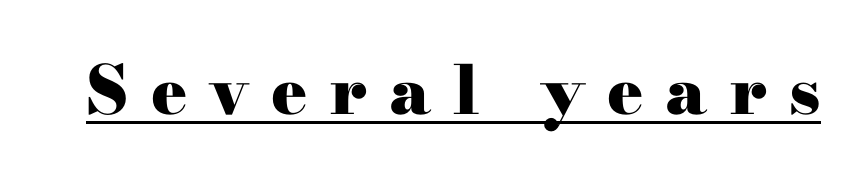
{"serif": "yes", "italic": "no", "bold": "yes", "weight": "heavy", "width": "wide", "stroke_contrast": "high", "x_height": "small", "monospaced": "no", "underline": "yes", "letter_spacing": "wide", "letter_spacing_em": 0.33, "glyph_px": 67}
